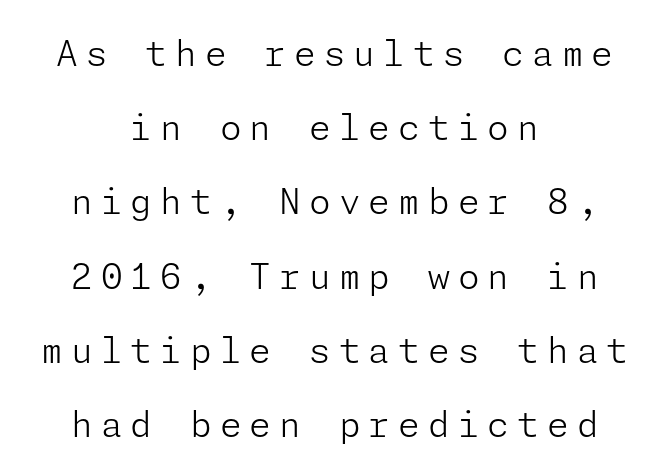
Check under the words: just untouched page. The weight tops out at a normal text grade. Inter-character spacing is expanded well beyond the font's built-in metrics. In terms of letterform style, serifs are entirely absent.
